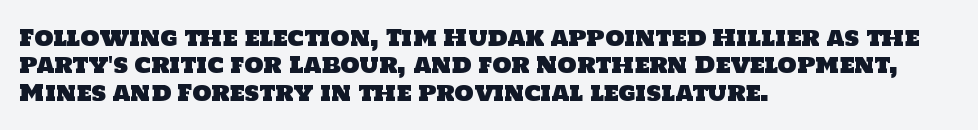
The image shows 22 px text type; set left-aligned, normal line spacing (1.25x), normal letter spacing, not underlined.
